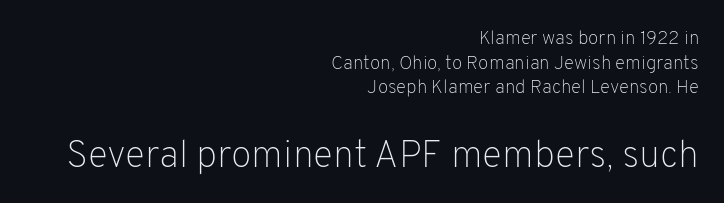
Q: Is the text bold? A: No.
Q: Is the text italic (slanted)? A: No, it is upright.
Q: Is the typeface a serif or a sans-serif typeface? A: Sans-serif.
Q: Is the text underlined? A: No.
Q: How is the paragraph aligned? A: Right-aligned.
Q: Is the spacing between letters normal or unusually wide? A: Normal.
Q: Is the spacing between lines tight, normal or loose? A: Normal.
Q: Which block of text is set in a larger size, the first (top) or the second (bottom)? A: The second (bottom) one.
Q: Width (condensed, normal, or wide)? A: Normal.
Q: Stroke contrast? A: Low.
Q: x-height? A: Medium.
Q: Monospaced? A: No.
